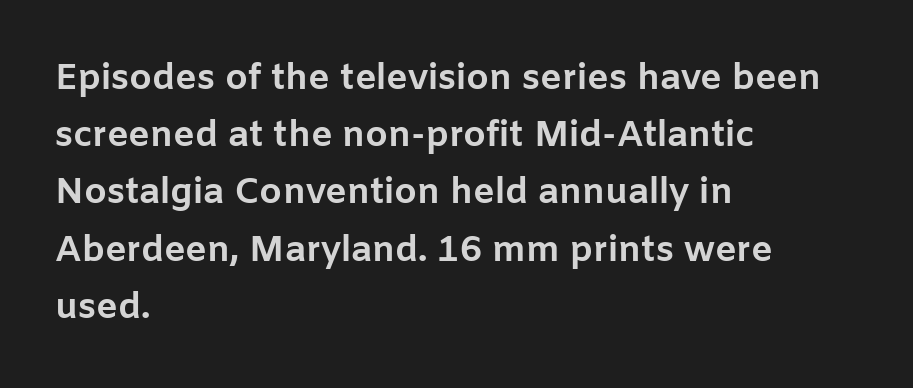
Q: Is the text bold? A: Yes.
Q: Is the text italic (slanted)? A: No, it is upright.
Q: Is the typeface a serif or a sans-serif typeface? A: Sans-serif.
Q: Is the text underlined? A: No.
Q: How is the paragraph aligned? A: Left-aligned.
Q: Is the spacing between letters normal or unusually wide? A: Normal.
Q: Is the spacing between lines tight, normal or loose? A: Normal.
Q: Width (condensed, normal, or wide)? A: Normal.
Q: Stroke contrast? A: Low.
Q: x-height? A: Medium.
Q: Monospaced? A: No.
